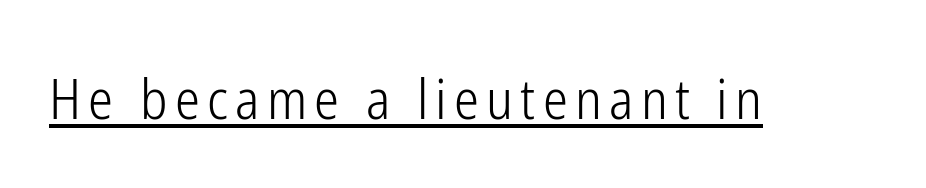
The image shows 56 px light, condensed sans-serif type, upright; set underlined; low stroke contrast and a medium x-height.
